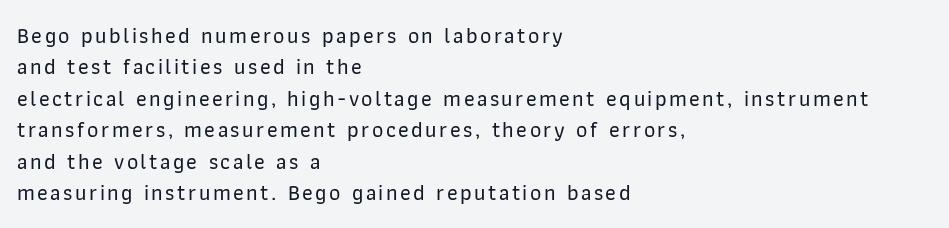
Q: Is the text italic (slanted)? A: No, it is upright.
Q: Is the text underlined? A: No.
Q: How is the paragraph aligned? A: Left-aligned.
Q: Is the spacing between lines tight, normal or loose? A: Normal.
